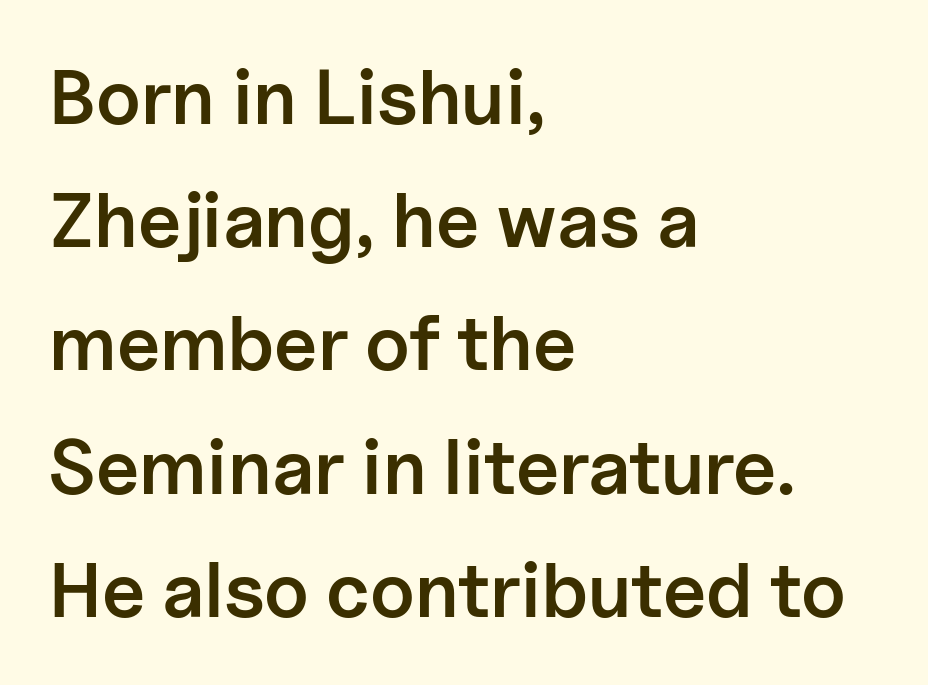
Q: Is the text bold? A: Semi-bold.
Q: Is the text italic (slanted)? A: No, it is upright.
Q: Is the typeface a serif or a sans-serif typeface? A: Sans-serif.
Q: Is the text underlined? A: No.
Q: How is the paragraph aligned? A: Left-aligned.
Q: Is the spacing between letters normal or unusually wide? A: Normal.
Q: Is the spacing between lines tight, normal or loose? A: Normal.
Q: Width (condensed, normal, or wide)? A: Normal.
Q: Stroke contrast? A: Low.
Q: x-height? A: Medium.
Q: Monospaced? A: No.
